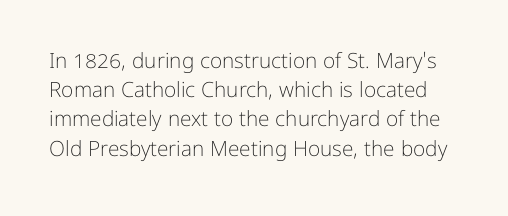
Bold? No — there's no thickening of the strokes. Glyph-to-glyph distance matches everyday printed text. Descenders are the only things crossing below the line. This sample uses an upright cut, with every glyph sitting square on the baseline. Students, observe: this is what conventionally led text looks like.
